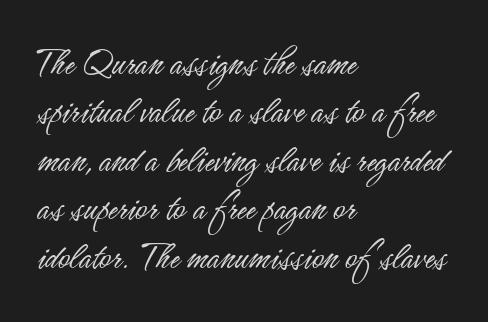
The image shows 40 px light, condensed sans-serif type; set left-aligned, line spacing 1.21x, normal letter spacing, not underlined; low stroke contrast and a small x-height.
